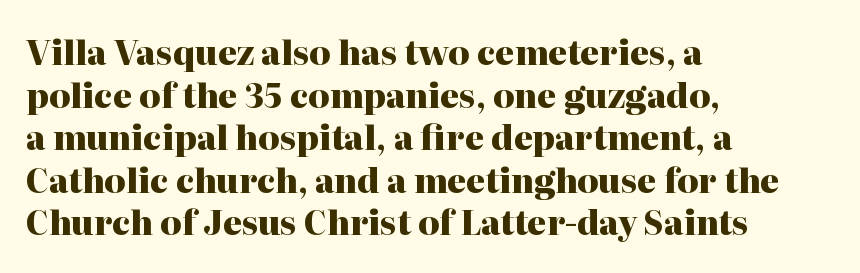
Q: Is the text bold? A: Yes.
Q: Is the text italic (slanted)? A: No, it is upright.
Q: Is the typeface a serif or a sans-serif typeface? A: Serif.
Q: Is the text underlined? A: No.
Q: How is the paragraph aligned? A: Left-aligned.
Q: Is the spacing between letters normal or unusually wide? A: Normal.
Q: Is the spacing between lines tight, normal or loose? A: Normal.
Q: Width (condensed, normal, or wide)? A: Normal.
Q: Stroke contrast? A: High.
Q: x-height? A: Medium.
Q: Monospaced? A: No.
